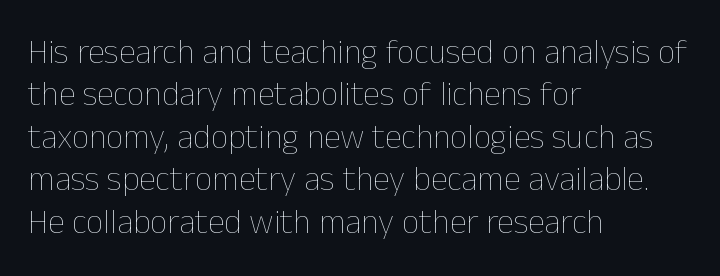
Q: Is the text bold? A: No.
Q: Is the text italic (slanted)? A: No, it is upright.
Q: Is the text underlined? A: No.
Q: How is the paragraph aligned? A: Left-aligned.
Q: Is the spacing between letters normal or unusually wide? A: Normal.
Q: Is the spacing between lines tight, normal or loose? A: Normal.
Q: Width (condensed, normal, or wide)? A: Normal.
Q: Stroke contrast? A: Low.
Q: x-height? A: Medium.
Q: Monospaced? A: No.
